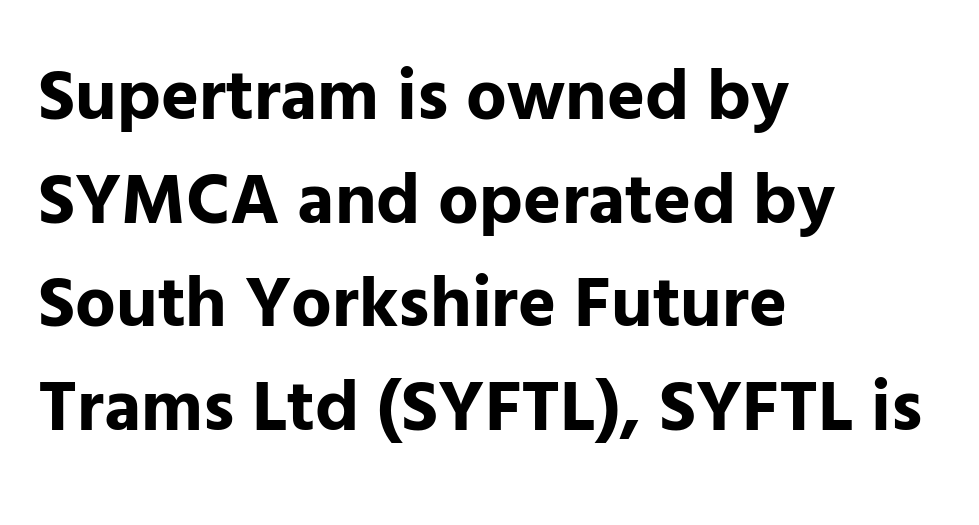
Q: Is the text bold? A: Yes.
Q: Is the text italic (slanted)? A: No, it is upright.
Q: Is the typeface a serif or a sans-serif typeface? A: Sans-serif.
Q: Is the text underlined? A: No.
Q: How is the paragraph aligned? A: Left-aligned.
Q: Is the spacing between letters normal or unusually wide? A: Normal.
Q: Is the spacing between lines tight, normal or loose? A: Normal.
Q: Width (condensed, normal, or wide)? A: Normal.
Q: Stroke contrast? A: Low.
Q: x-height? A: Medium.
Q: Monospaced? A: No.
